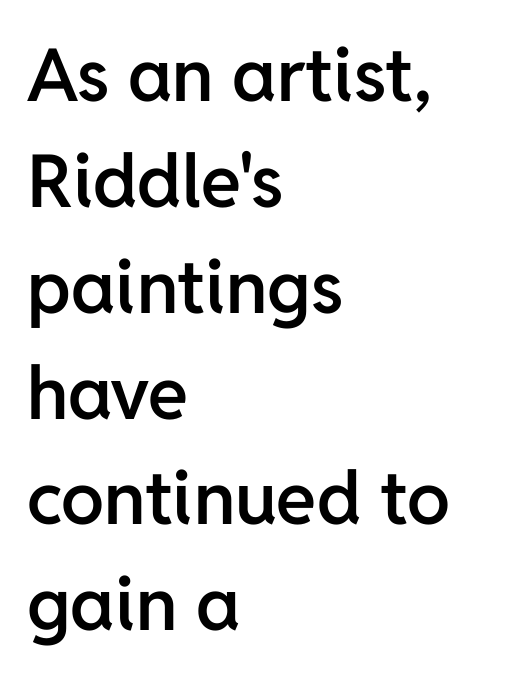
{"serif": "no", "italic": "no", "bold": "semi", "weight": "semibold", "width": "normal", "stroke_contrast": "low", "x_height": "medium", "monospaced": "no", "underline": "no", "align": "left", "line_spacing": "normal", "line_spacing_ratio": 1.45, "letter_spacing": "normal", "letter_spacing_em": 0.0, "glyph_px": 73}
